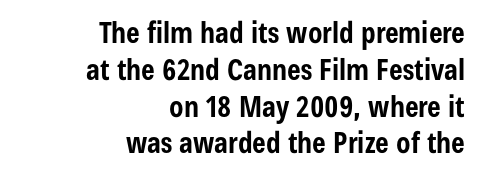
The image shows 29 px bold, condensed sans-serif type, upright; set right-aligned, normal line spacing (1.27x), normal letter spacing, not underlined; low stroke contrast and a medium x-height.
